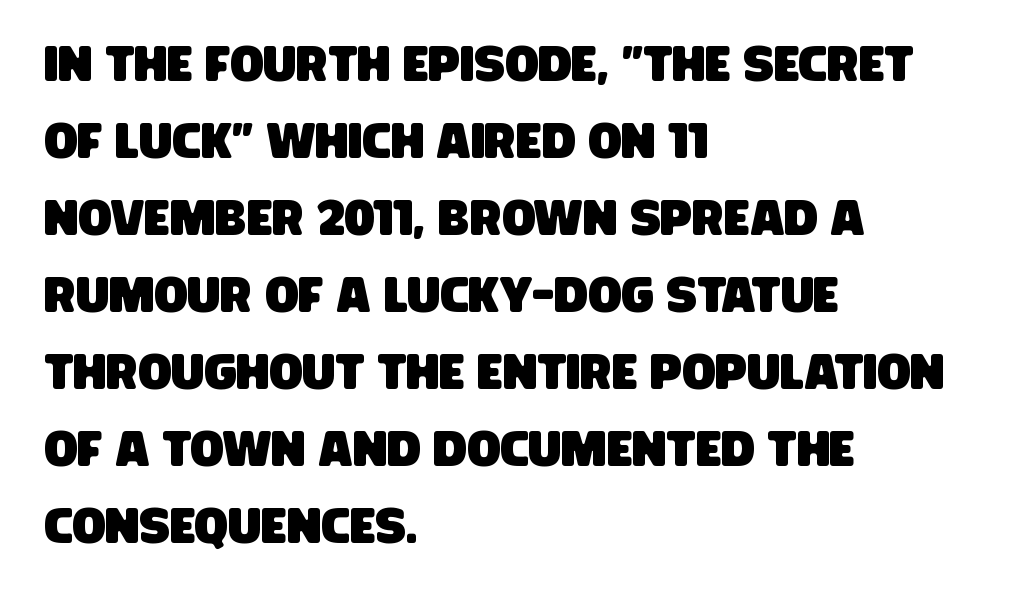
Q: Is the typeface a serif or a sans-serif typeface? A: Sans-serif.
Q: Is the text underlined? A: No.
Q: How is the paragraph aligned? A: Left-aligned.
Q: Is the spacing between letters normal or unusually wide? A: Normal.
Q: Is the spacing between lines tight, normal or loose? A: Normal.
Q: Width (condensed, normal, or wide)? A: Condensed.
Q: Stroke contrast? A: Low.
Q: x-height? A: Large.
Q: Monospaced? A: No.
